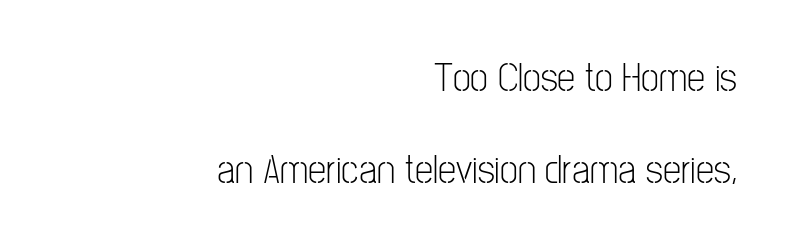
The image shows 41 px light, condensed sans-serif type, upright; set right-aligned, loose line spacing (2.25x), normal letter spacing, not underlined; low stroke contrast and a medium x-height.
